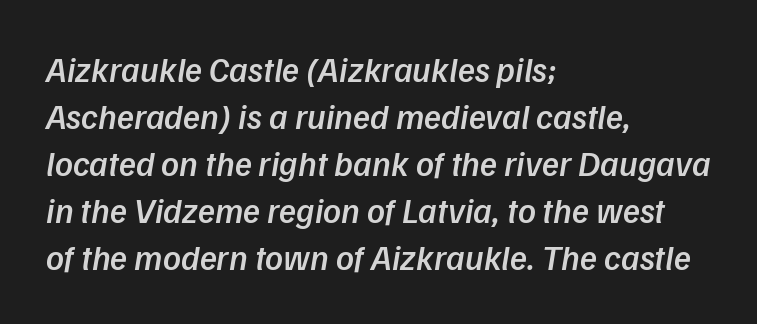
Varying glyph widths throughout — classic text-font behaviour. Italic: yes, the glyphs are oblique. Tracking here is standard; glyphs follow each other at the usual distance. Lines of text with bare space underneath. The strokes are fattened partway — semibold, not bold. How would I describe the line gaps? Plain and ordinary.
